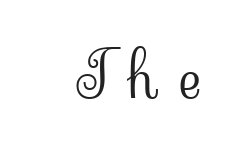
The image shows 62 px light serif type, upright; set unusually wide letter spacing (+0.33 em), not underlined; low stroke contrast and a small x-height.
